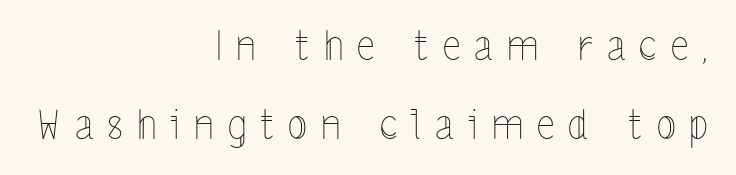
{"italic": "no", "bold": "no", "weight": "thin", "width": "condensed", "x_height": "medium", "monospaced": "no", "underline": "no", "align": "right", "line_spacing": "loose", "line_spacing_ratio": 1.97, "letter_spacing": "wide", "letter_spacing_em": 0.35, "glyph_px": 40}
